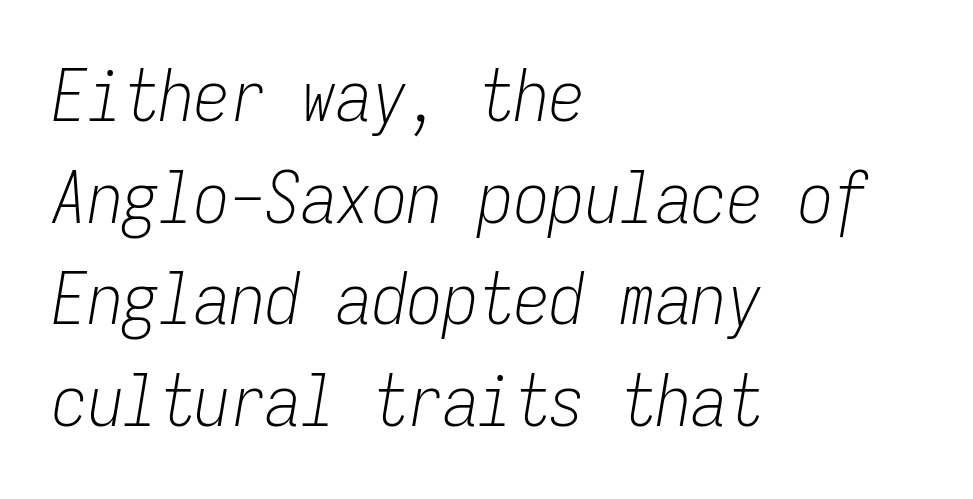
Q: Is the text bold? A: No.
Q: Is the text italic (slanted)? A: Yes, it leans right by about 9 degrees.
Q: Is the text underlined? A: No.
Q: How is the paragraph aligned? A: Left-aligned.
Q: Is the spacing between letters normal or unusually wide? A: Normal.
Q: Is the spacing between lines tight, normal or loose? A: Normal.
Q: Width (condensed, normal, or wide)? A: Condensed.
Q: Stroke contrast? A: Low.
Q: x-height? A: Medium.
Q: Monospaced? A: Yes.
